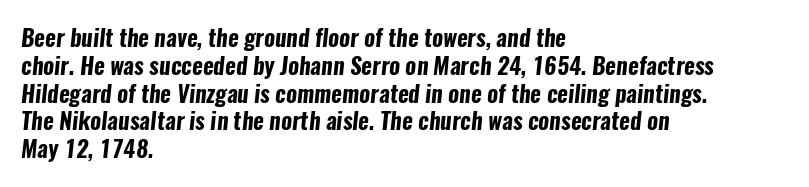
The image shows 23 px bold type; set left-aligned, line spacing 1.21x, normal letter spacing, not underlined.
